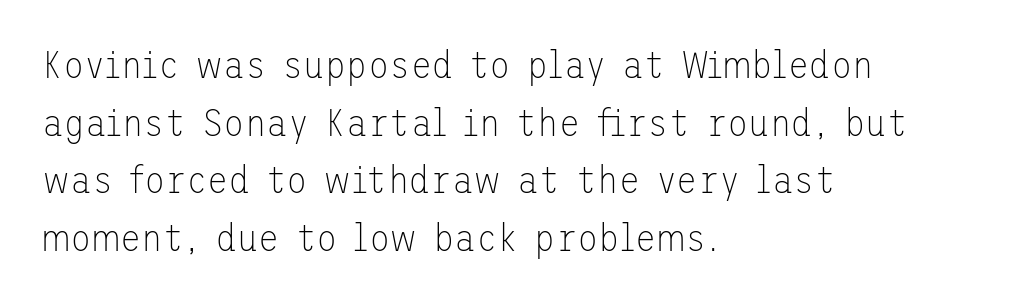
Typeset ragged right — the left edge is the straight one. This rendering leaves character spacing at its baseline value. Ordinary non-slanted type is in use. The strip under each line holds only bare page. Summary of weight: not heavy and not bold. Font category for this specimen: sans-serif.
